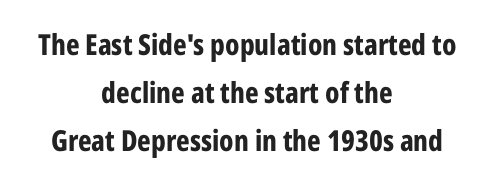
This sample has the flowing, uneven cadence of proportional lettering. Students, this is bold: see how much ink each stroke carries. Just letters on the line, the space beneath them empty. What's the leading like? Ordinary, nothing unusual.
